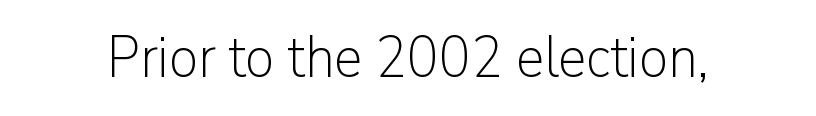
{"serif": "no", "italic": "no", "bold": "no", "weight": "light", "width": "normal", "stroke_contrast": "low", "x_height": "medium", "monospaced": "no", "underline": "no", "letter_spacing": "normal", "letter_spacing_em": 0.0, "glyph_px": 58}
